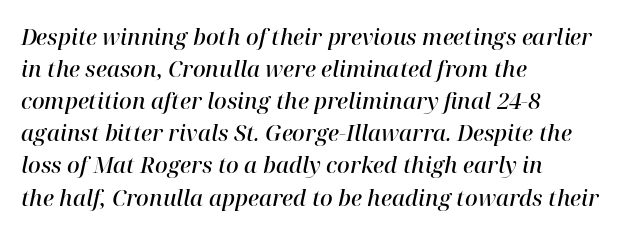
Rendered with sloped, italic letterforms. Baseline-to-baseline distance is the conventional proportion of letter height. Leftover space on each line is placed entirely after the last word. Moderately thickened strokes mark this as semibold type.
